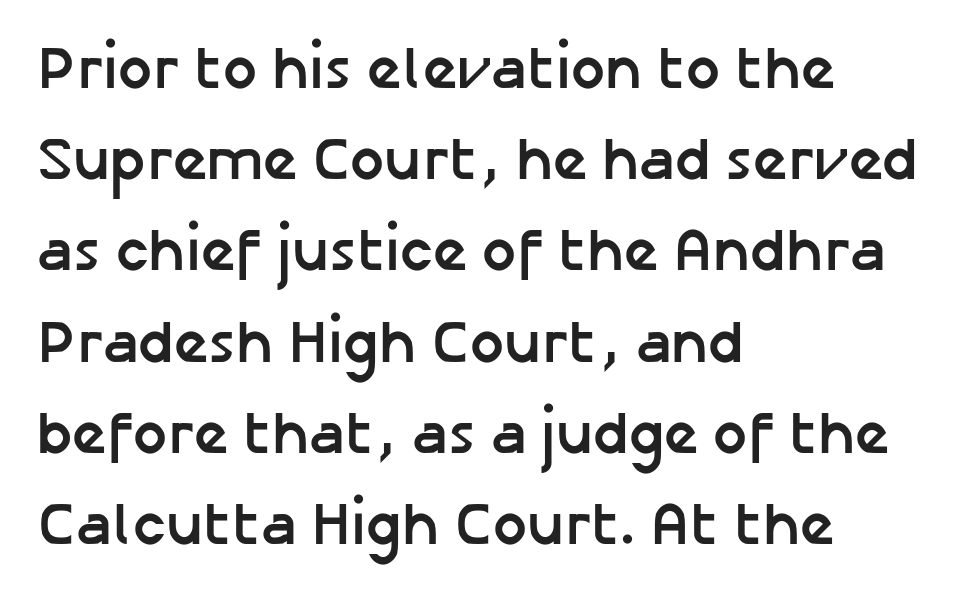
This is sans-serif lettering, the kind often seen on screens and signage. The space directly below the letters is spotless. Quick note: interline space is typical. Line starts are locked; line ends wander.
